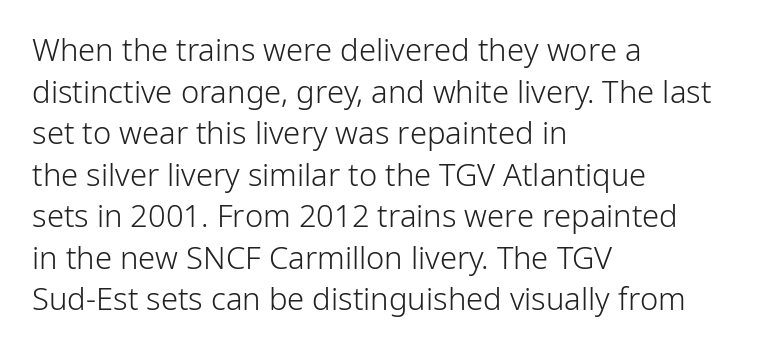
{"serif": "no", "italic": "no", "bold": "no", "weight": "light", "width": "normal", "stroke_contrast": "low", "x_height": "medium", "monospaced": "no", "underline": "no", "align": "left", "line_spacing": "normal", "line_spacing_ratio": 1.34, "letter_spacing": "normal", "letter_spacing_em": 0.0, "glyph_px": 31}
